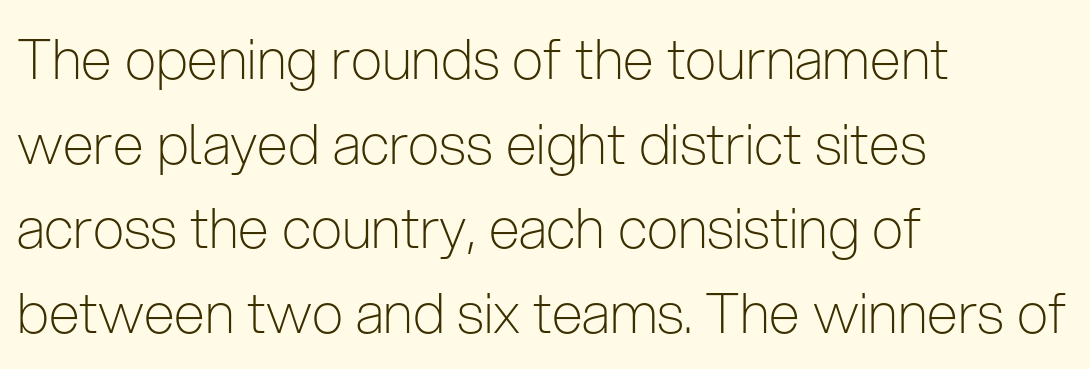
You could not count columns in this text — the font is proportionally spaced. These lines sit exactly where default settings would place them. To sum up the face: it is a sans, with no serifs. It's the straight-up-and-down kind of type.
